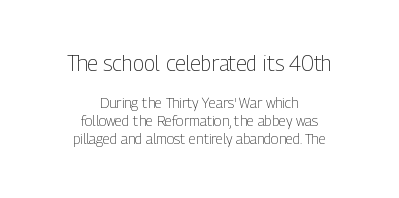
Every stem runs plumb, perpendicular to the baseline. Between these two stacked blocks, the higher one wins on size. No word sits above an underline. This block has exactly the height ordinary leading produces. What stands out about the letter spacing? Nothing — it is the standard amount.
